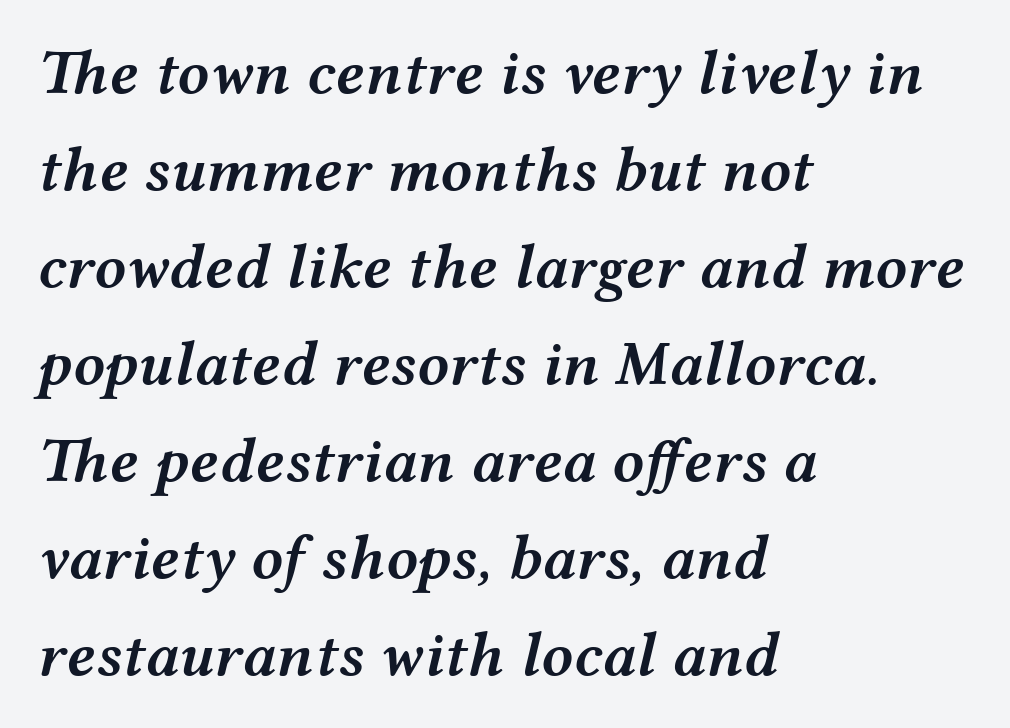
The letters are slanted; this is an italic face. Plain, unruled lines of type. Each glyph is drawn with semibold strokes, heavier than normal yet not fully bold. Letter spacing: default.
